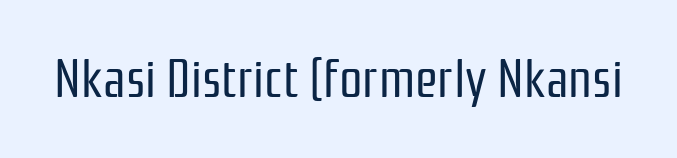
The image shows 52 px regular-weight, condensed sans-serif type, upright; set normal letter spacing, not underlined; low stroke contrast and a medium x-height.
